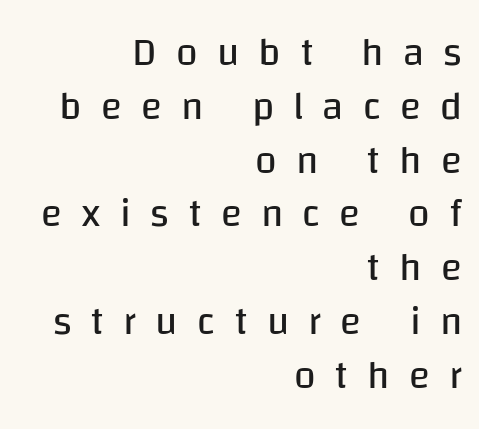
The image shows 39 px regular-weight sans-serif type, upright; set right-aligned, normal line spacing (1.38x), unusually wide letter spacing (+0.49 em), not underlined; low stroke contrast and a large x-height.
